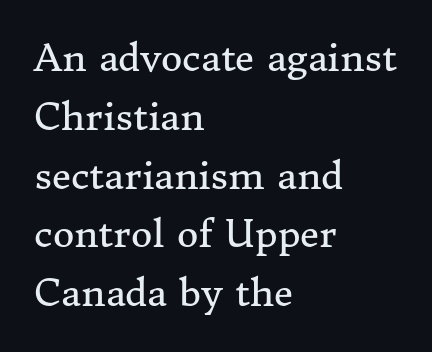
The image shows 37 px regular-weight serif type, upright; set left-aligned, normal line spacing (1.59x), normal letter spacing, not underlined; medium stroke contrast and a medium x-height.
